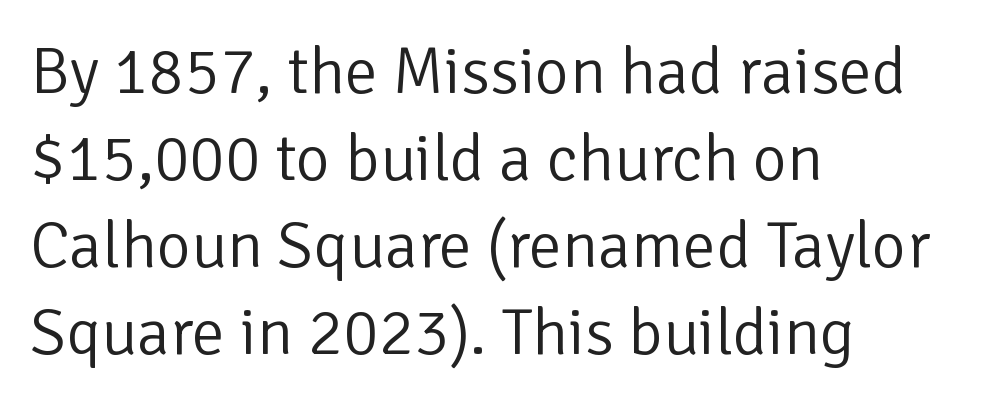
Q: Is the text bold? A: No.
Q: Is the text italic (slanted)? A: No, it is upright.
Q: Is the typeface a serif or a sans-serif typeface? A: Sans-serif.
Q: Is the text underlined? A: No.
Q: How is the paragraph aligned? A: Left-aligned.
Q: Is the spacing between letters normal or unusually wide? A: Normal.
Q: Is the spacing between lines tight, normal or loose? A: Normal.
Q: Width (condensed, normal, or wide)? A: Normal.
Q: Stroke contrast? A: Low.
Q: x-height? A: Medium.
Q: Monospaced? A: No.
